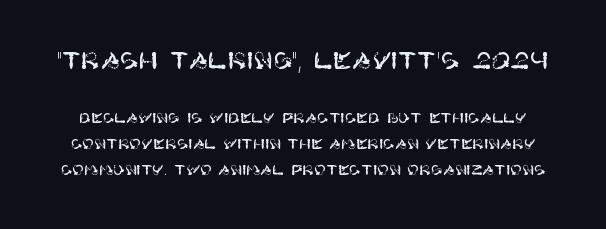
Character size in the leading block exceeds that of the trailing block. Letter spacing: default. Beneath every word, the page is bare. You can tell it's not italic because the verticals are truly vertical.
